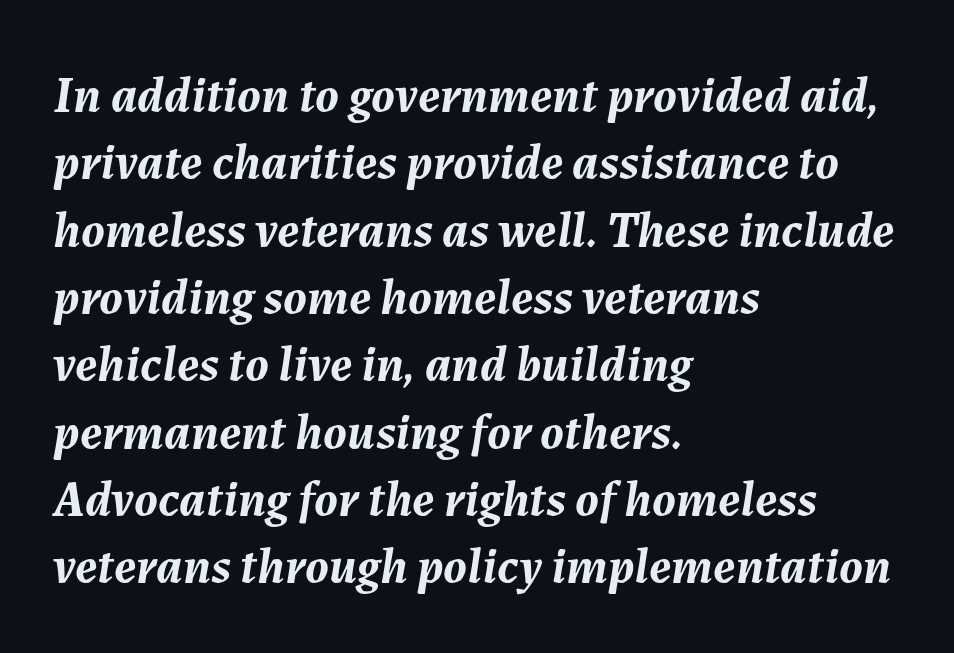
Q: Is the text bold? A: Yes.
Q: Is the text italic (slanted)? A: Yes, it leans right by about 7 degrees.
Q: Is the text underlined? A: No.
Q: How is the paragraph aligned? A: Left-aligned.
Q: Is the spacing between letters normal or unusually wide? A: Normal.
Q: Is the spacing between lines tight, normal or loose? A: Normal.
Q: Width (condensed, normal, or wide)? A: Normal.
Q: Stroke contrast? A: Medium.
Q: x-height? A: Medium.
Q: Monospaced? A: No.
